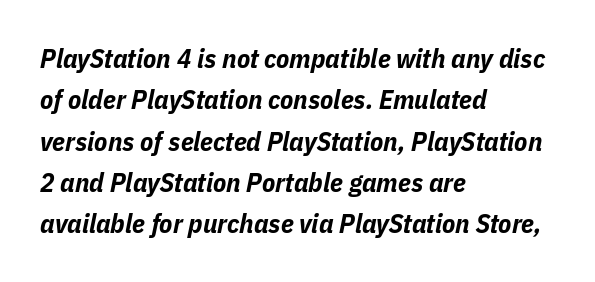
Compared with an ordinary text face, these strokes are far heavier — a full bold. Italic: yes, the glyphs are oblique. Caption: multi-line text, flush left, ragged right. In terms of leading, this rendering sits right in the middle. The string is rendered with underlining switched off.
